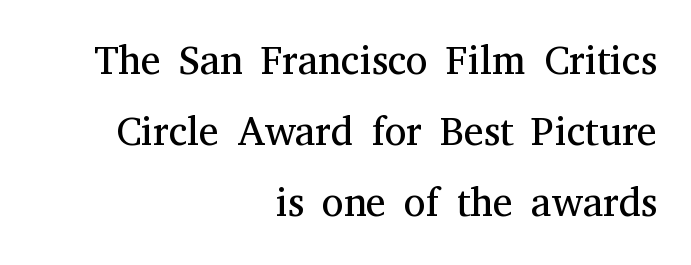
Does the lettering tilt? It doesn't — this is upright. Varying glyph widths throughout — classic text-font behaviour. No extra tracking has been applied to these lines. This rendering features lettering with no underline. Weight class: somewhere from thin through regular.
